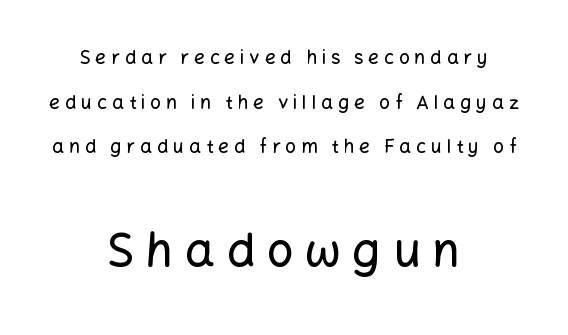
Q: Is the text italic (slanted)? A: No, it is upright.
Q: Is the typeface a serif or a sans-serif typeface? A: Sans-serif.
Q: Is the text underlined? A: No.
Q: How is the paragraph aligned? A: Centered.
Q: Is the spacing between letters normal or unusually wide? A: Unusually wide.
Q: Is the spacing between lines tight, normal or loose? A: Loose.
Q: Which block of text is set in a larger size, the first (top) or the second (bottom)? A: The second (bottom) one.
Q: Width (condensed, normal, or wide)? A: Normal.
Q: Stroke contrast? A: Low.
Q: x-height? A: Medium.
Q: Monospaced? A: No.
